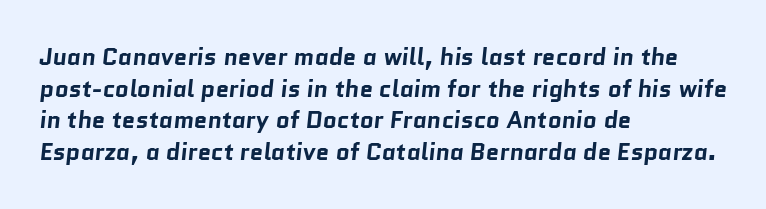
{"bold": "yes", "underline": "no", "align": "left", "line_spacing": "normal", "line_spacing_ratio": 1.32, "letter_spacing": "normal", "letter_spacing_em": 0.0, "glyph_px": 24}
